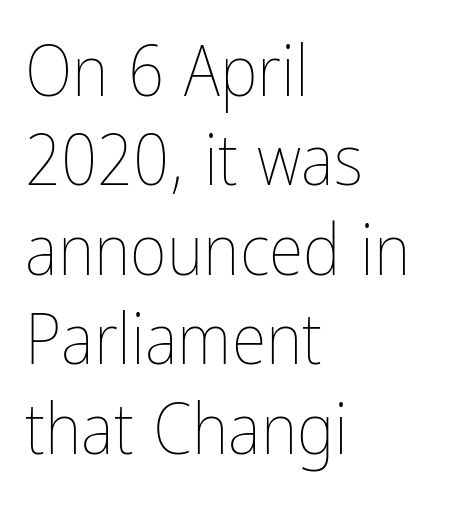
{"italic": "no", "bold": "no", "weight": "thin", "width": "condensed", "stroke_contrast": "low", "x_height": "medium", "monospaced": "no", "underline": "no", "align": "left", "line_spacing": "normal", "line_spacing_ratio": 1.26, "letter_spacing": "normal", "letter_spacing_em": 0.0, "glyph_px": 71}
